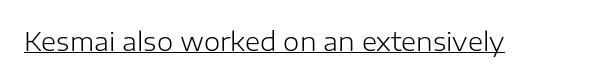
The image shows 26 px text type, upright; set normal letter spacing, underlined.
